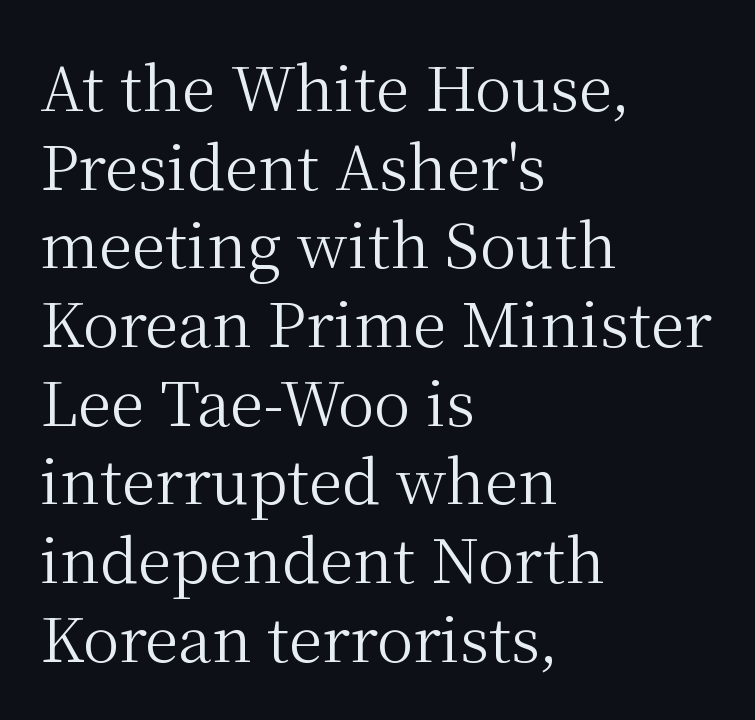
The rendering uses natural spacing where letterforms have individual widths. The block of text has a typical density, with ordinary space between rows. Examine the stroke ends and you'll spot serifs. The specimen reads as upright at a glance.
